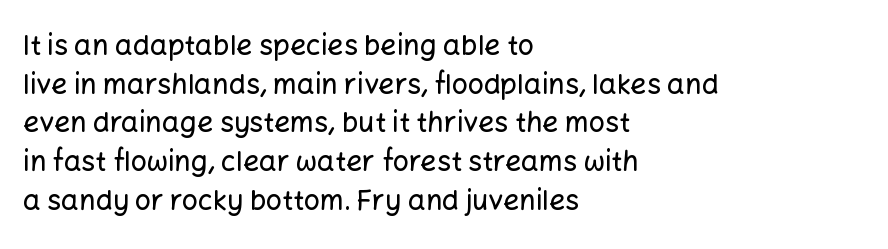
Q: Is the text italic (slanted)? A: No, it is upright.
Q: Is the typeface a serif or a sans-serif typeface? A: Sans-serif.
Q: Is the text underlined? A: No.
Q: How is the paragraph aligned? A: Left-aligned.
Q: Is the spacing between letters normal or unusually wide? A: Normal.
Q: Is the spacing between lines tight, normal or loose? A: Normal.
Q: Width (condensed, normal, or wide)? A: Normal.
Q: Stroke contrast? A: Low.
Q: x-height? A: Medium.
Q: Monospaced? A: No.
